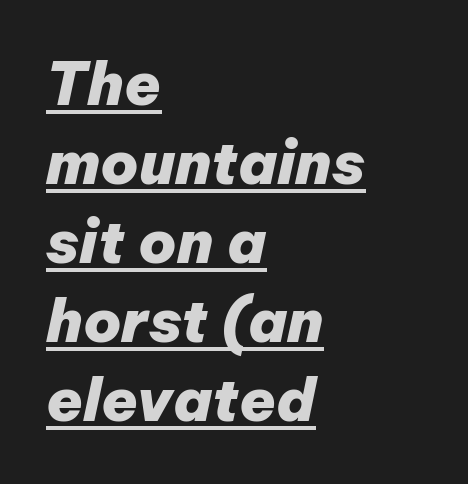
The image shows 59 px heavy type, italic (leaning right); set left-aligned, normal line spacing (1.34x), normal letter spacing, underlined; low stroke contrast and a medium x-height.
